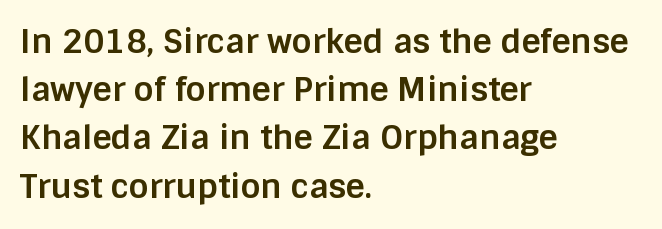
Letter spacing: default. Is the block centered? No — it sits flush against the left margin. The leading is moderate, giving the passage an even texture. Regarding serifs, this sample does without them. Each row of text sits above clean, open space. Characters remain perfectly vertical along every line.
